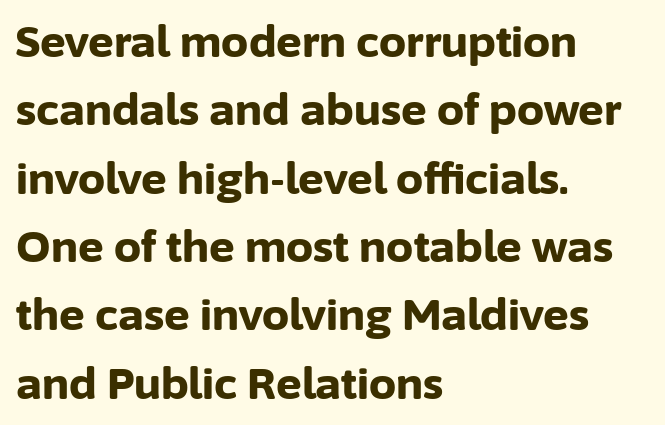
{"serif": "no", "italic": "no", "bold": "yes", "weight": "bold", "width": "normal", "stroke_contrast": "low", "x_height": "medium", "monospaced": "no", "underline": "no", "align": "left", "line_spacing": "normal", "line_spacing_ratio": 1.59, "letter_spacing": "normal", "letter_spacing_em": 0.0, "glyph_px": 43}
